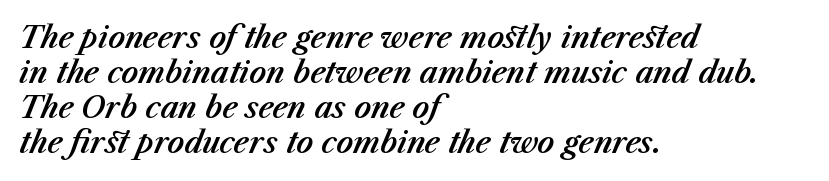
{"italic": "yes", "lean": "right", "slant_degrees": 23, "width": "normal", "stroke_contrast": "medium", "x_height": "medium", "monospaced": "no", "underline": "no", "align": "left", "line_spacing_ratio": 1.21, "letter_spacing": "normal", "letter_spacing_em": 0.0, "glyph_px": 29}
